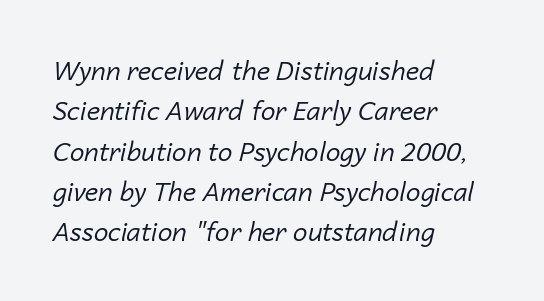
Q: Is the text bold? A: No.
Q: Is the text italic (slanted)? A: Yes, it leans right by about 14 degrees.
Q: Is the text underlined? A: No.
Q: How is the paragraph aligned? A: Left-aligned.
Q: Is the spacing between letters normal or unusually wide? A: Normal.
Q: Is the spacing between lines tight, normal or loose? A: Normal.
